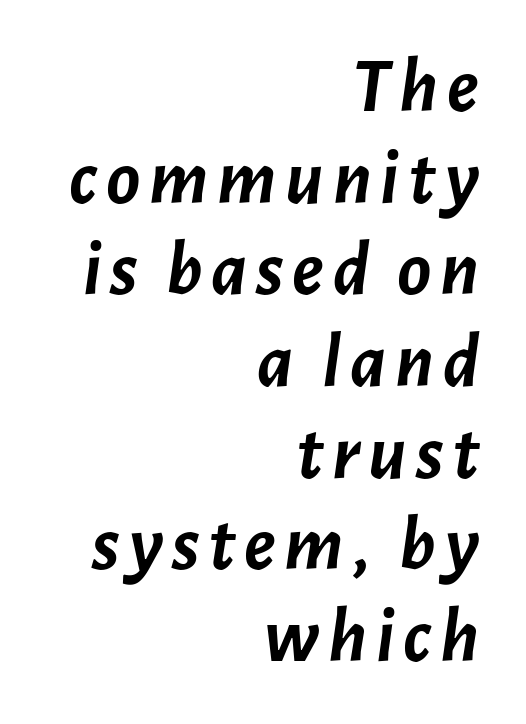
Heft: maximum for text — a bold. Rendered with sloped, italic letterforms. The letters advance in unequal steps, a hallmark of proportional type. These lines are set flush right with a ragged left edge. Beneath every word, the page is bare.
